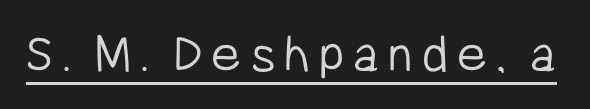
The image shows 56 px light, condensed sans-serif type, upright; set underlined; low stroke contrast and a medium x-height.
